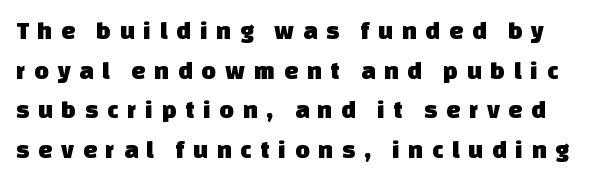
Vertically, the passage feels balanced, rows spaced as you'd expect. No word sits above an underline. Characters follow at a spacing far wider than the type designer built in.
